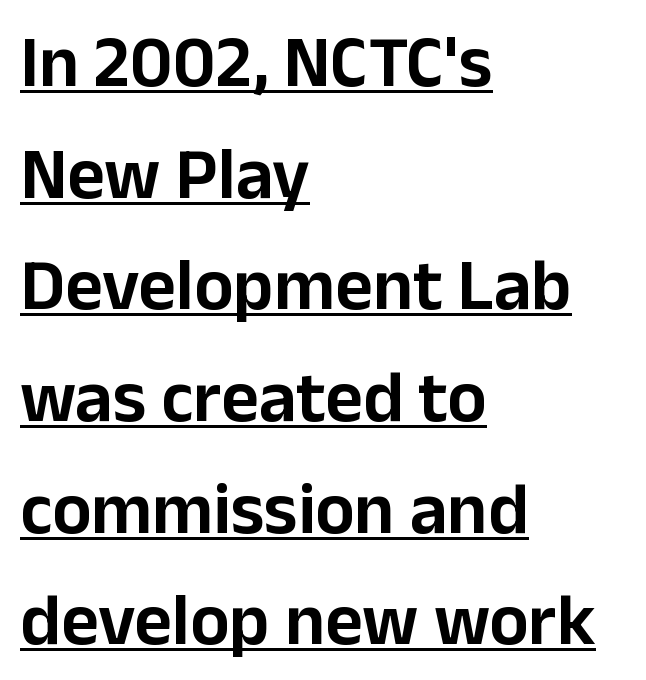
Q: Is the text italic (slanted)? A: No, it is upright.
Q: Is the typeface a serif or a sans-serif typeface? A: Sans-serif.
Q: Is the text underlined? A: Yes.
Q: How is the paragraph aligned? A: Left-aligned.
Q: Is the spacing between letters normal or unusually wide? A: Normal.
Q: Is the spacing between lines tight, normal or loose? A: Normal.
Q: Width (condensed, normal, or wide)? A: Normal.
Q: Stroke contrast? A: Low.
Q: x-height? A: Medium.
Q: Monospaced? A: No.
